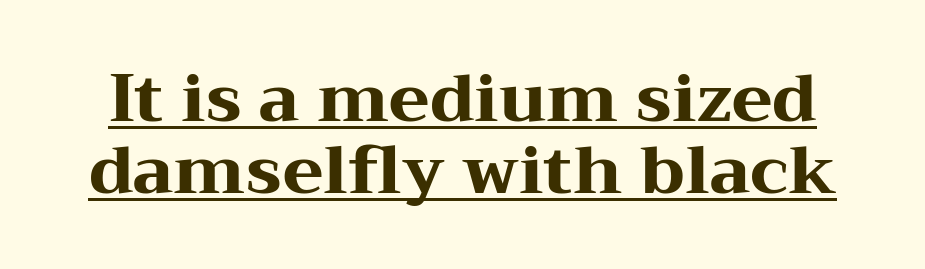
{"serif": "yes", "italic": "no", "bold": "yes", "weight": "heavy", "width": "wide", "stroke_contrast": "medium", "x_height": "medium", "monospaced": "no", "underline": "yes", "line_spacing": "tight", "line_spacing_ratio": 1.07, "letter_spacing": "normal", "letter_spacing_em": 0.0, "glyph_px": 67}
